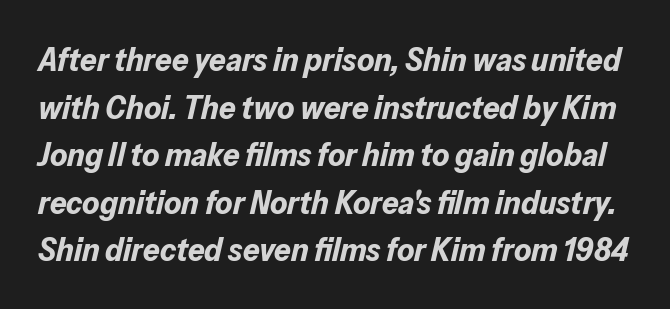
Q: Is the text bold? A: Yes.
Q: Is the text italic (slanted)? A: Yes, it leans right by about 13 degrees.
Q: Is the text underlined? A: No.
Q: Is the spacing between letters normal or unusually wide? A: Normal.
Q: Is the spacing between lines tight, normal or loose? A: Normal.
Q: Width (condensed, normal, or wide)? A: Normal.
Q: Stroke contrast? A: Low.
Q: x-height? A: Medium.
Q: Monospaced? A: No.
